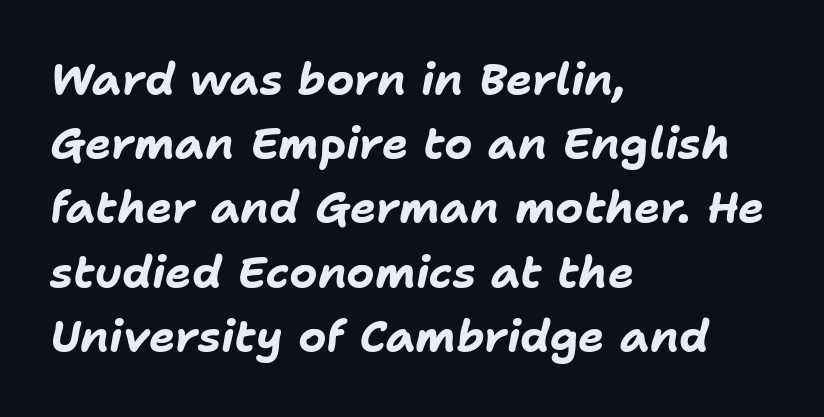
The image shows 44 px bold type, italic (leaning right); set left-aligned, normal line spacing (1.46x), normal letter spacing, not underlined; low stroke contrast and a medium x-height.
